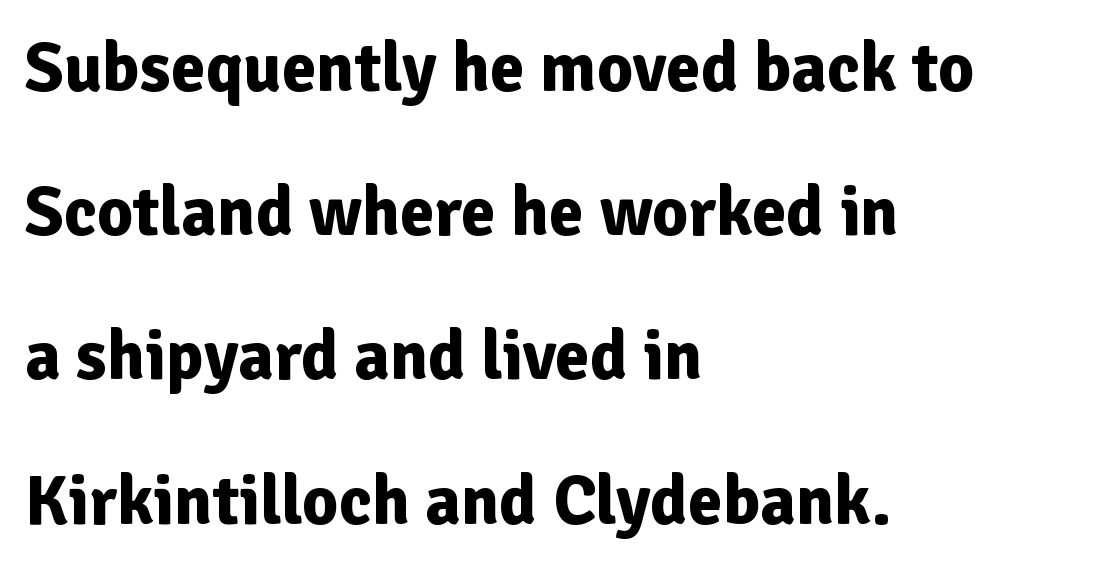
Vertical strokes here are truly vertical. Just letters on the line, the space beneath them empty. Observe the absence of serifs on each vertical stroke in this sample. How are the letters spaced? Ordinarily, with no added tracking. This sample trades compactness for vertical openness between lines.
